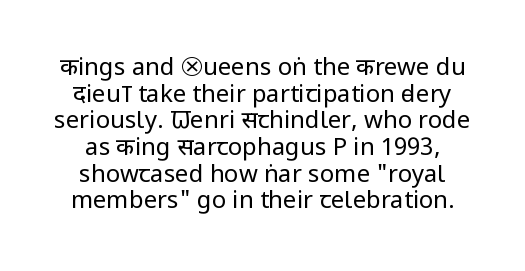
Q: Is the text bold? A: No.
Q: Is the text italic (slanted)? A: No, it is upright.
Q: Is the text underlined? A: No.
Q: Is the spacing between letters normal or unusually wide? A: Normal.
Q: Is the spacing between lines tight, normal or loose? A: Tight.
